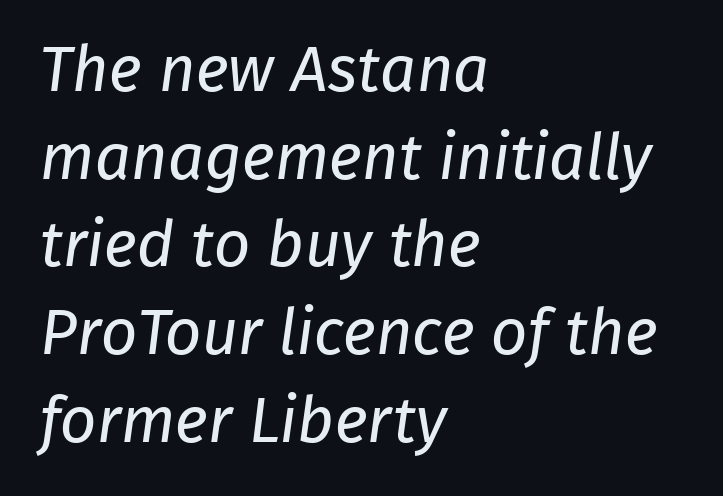
{"serif": "no", "bold": "no", "weight": "regular", "width": "normal", "stroke_contrast": "low", "x_height": "medium", "monospaced": "no", "underline": "no", "align": "left", "line_spacing": "normal", "line_spacing_ratio": 1.37, "letter_spacing": "normal", "letter_spacing_em": 0.0, "glyph_px": 64}
